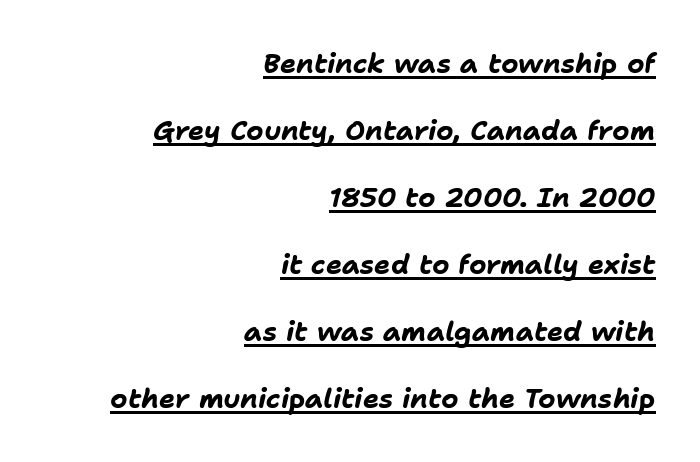
Q: Is the text bold? A: Yes.
Q: Is the text italic (slanted)? A: Yes, it leans right by about 11 degrees.
Q: Is the text underlined? A: Yes.
Q: How is the paragraph aligned? A: Right-aligned.
Q: Is the spacing between letters normal or unusually wide? A: Normal.
Q: Is the spacing between lines tight, normal or loose? A: Loose.
